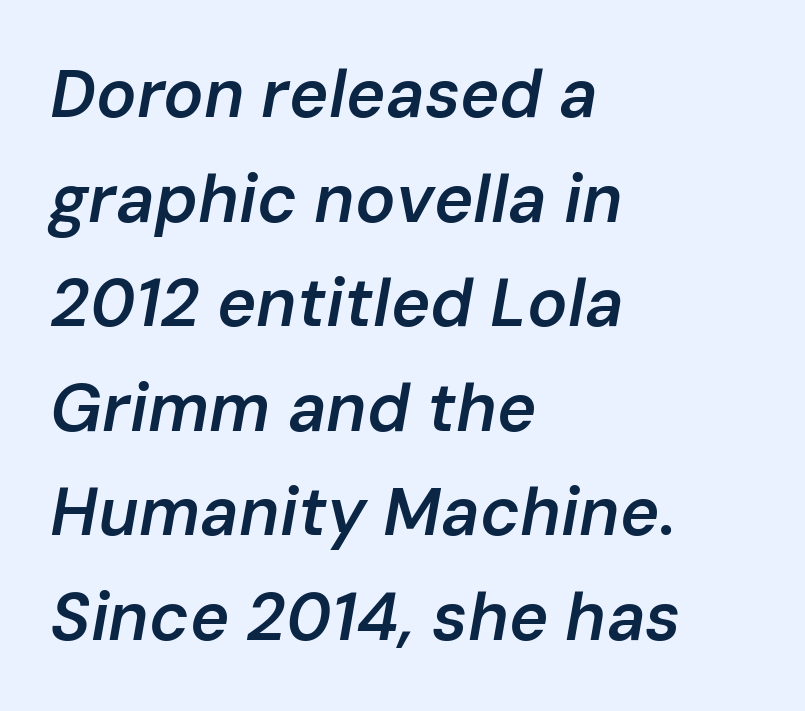
Q: Is the text bold? A: Semi-bold.
Q: Is the text italic (slanted)? A: Yes, it leans right by about 10 degrees.
Q: Is the text underlined? A: No.
Q: How is the paragraph aligned? A: Left-aligned.
Q: Is the spacing between letters normal or unusually wide? A: Normal.
Q: Is the spacing between lines tight, normal or loose? A: Normal.
Q: Width (condensed, normal, or wide)? A: Normal.
Q: Stroke contrast? A: Low.
Q: x-height? A: Medium.
Q: Monospaced? A: No.
